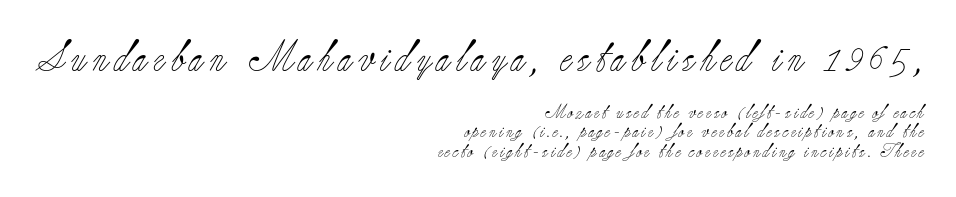
The image shows 31 px light serif type; set right-aligned, normal line spacing (1.39x), not underlined; the first (top) block is 2.21x larger; low stroke contrast and a small x-height.
